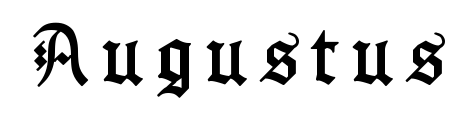
Between one letter and the next there's a generous, obvious gap. When letters stand straight like this, we call the style roman or upright. This rendering employs a face with finishing strokes, i.e., a serif. Looks like regular typesetting: each glyph gets only the width it needs. The foot of each line stays bare and open.
